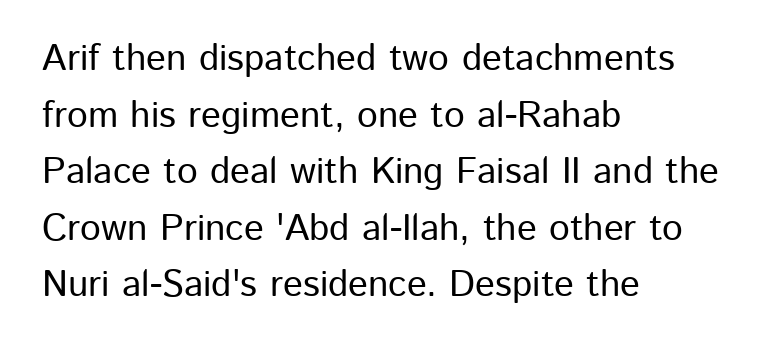
Q: Is the text italic (slanted)? A: No, it is upright.
Q: Is the typeface a serif or a sans-serif typeface? A: Sans-serif.
Q: Is the text underlined? A: No.
Q: How is the paragraph aligned? A: Left-aligned.
Q: Is the spacing between letters normal or unusually wide? A: Normal.
Q: Is the spacing between lines tight, normal or loose? A: Normal.
Q: Width (condensed, normal, or wide)? A: Normal.
Q: Stroke contrast? A: Low.
Q: x-height? A: Medium.
Q: Monospaced? A: No.
